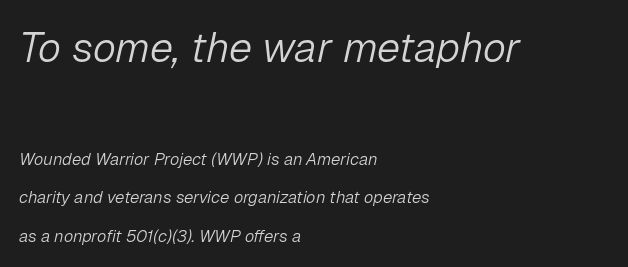
Q: Is the text bold? A: No.
Q: Is the text italic (slanted)? A: Yes, it leans right by about 12 degrees.
Q: Is the text underlined? A: No.
Q: How is the paragraph aligned? A: Left-aligned.
Q: Is the spacing between letters normal or unusually wide? A: Normal.
Q: Is the spacing between lines tight, normal or loose? A: Loose.
Q: Which block of text is set in a larger size, the first (top) or the second (bottom)? A: The first (top) one.
Q: Width (condensed, normal, or wide)? A: Normal.
Q: Stroke contrast? A: Low.
Q: x-height? A: Medium.
Q: Monospaced? A: No.
